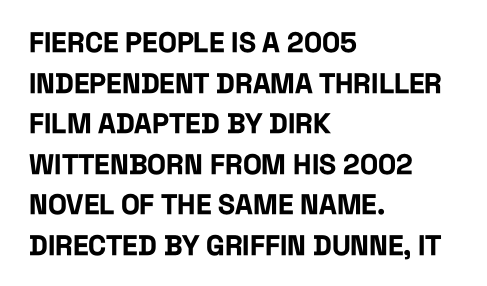
{"serif": "no", "italic": "no", "bold": "yes", "weight": "bold", "width": "condensed", "stroke_contrast": "low", "x_height": "large", "monospaced": "no", "underline": "no", "align": "left", "line_spacing": "normal", "line_spacing_ratio": 1.45, "letter_spacing": "normal", "letter_spacing_em": 0.0, "glyph_px": 28}
